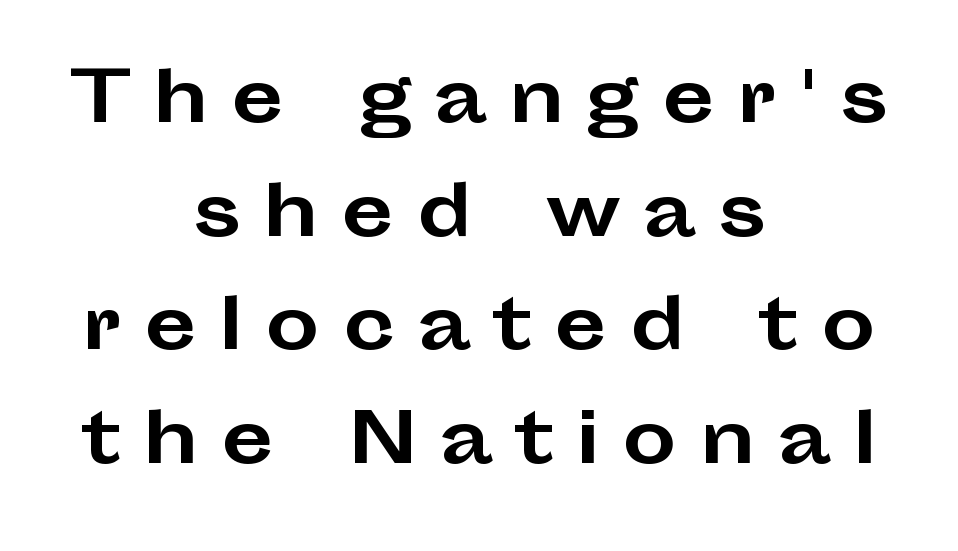
{"serif": "no", "italic": "no", "bold": "yes", "weight": "bold", "width": "wide", "stroke_contrast": "low", "x_height": "medium", "monospaced": "no", "underline": "no", "align": "center", "line_spacing": "normal", "line_spacing_ratio": 1.67, "letter_spacing": "wide", "letter_spacing_em": 0.33, "glyph_px": 68}
